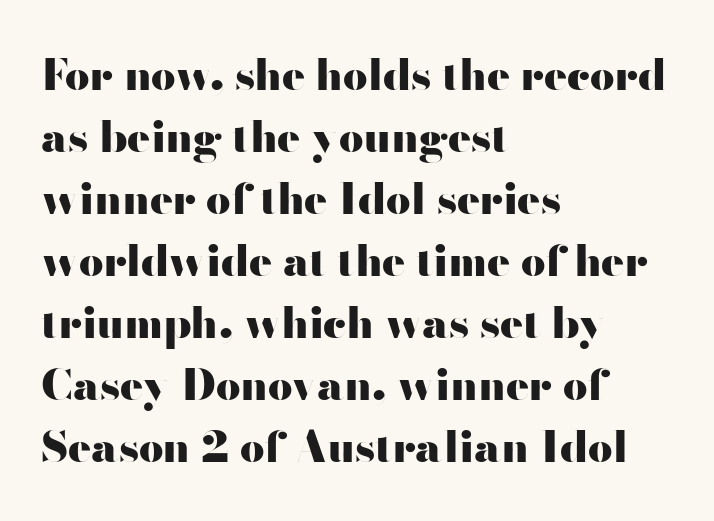
Reading down the block, your eye returns to a fixed left position each line. Does the leading feel generous? No, just average. Any mark beneath the type? The region is blank.
